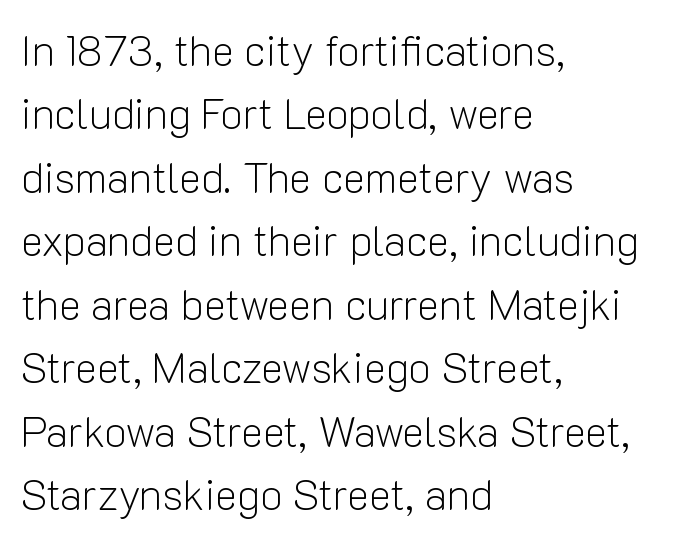
Think of a printed novel: that variable character pitch is what you see here. Is the letter spacing exaggerated? No — it looks like the ordinary default. The letters stand straight up with perfectly vertical stems. Vertical stems look standard width or narrower in stroke.
